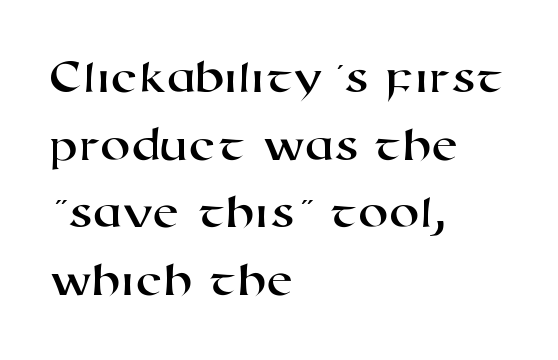
{"serif": "no", "width": "wide", "stroke_contrast": "high", "x_height": "medium", "monospaced": "no", "underline": "no", "align": "left", "line_spacing": "normal", "line_spacing_ratio": 1.38, "letter_spacing": "normal", "letter_spacing_em": 0.0, "glyph_px": 49}
